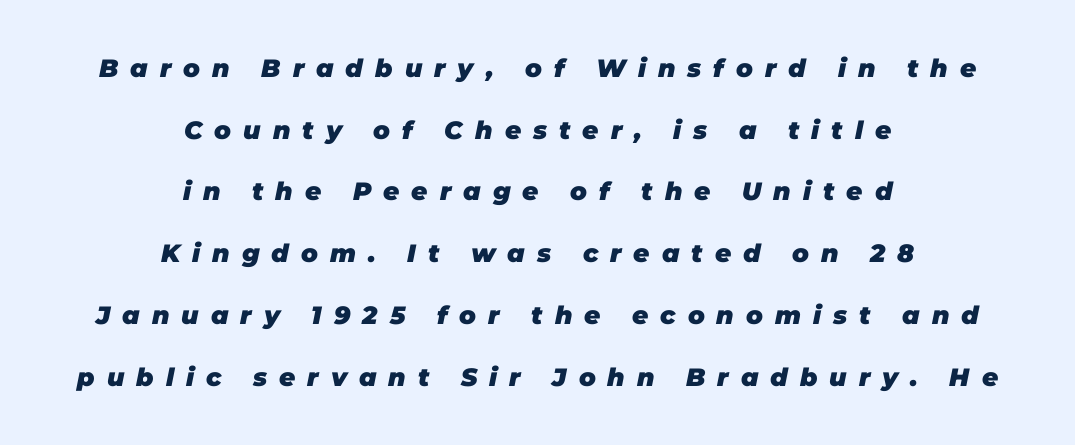
{"italic": "yes", "lean": "right", "slant_degrees": 11, "bold": "yes", "underline": "no", "align": "center", "line_spacing": "loose", "line_spacing_ratio": 2.47, "letter_spacing": "wide", "letter_spacing_em": 0.48, "glyph_px": 25}
